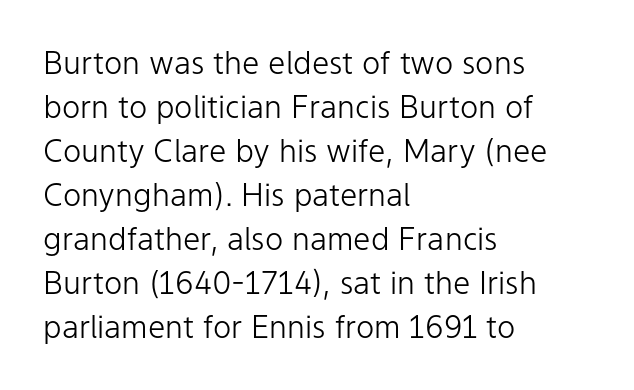
{"serif": "no", "italic": "no", "bold": "no", "weight": "light", "width": "normal", "stroke_contrast": "low", "x_height": "medium", "monospaced": "no", "underline": "no", "align": "left", "line_spacing": "normal", "line_spacing_ratio": 1.42, "letter_spacing": "normal", "letter_spacing_em": 0.0, "glyph_px": 31}
